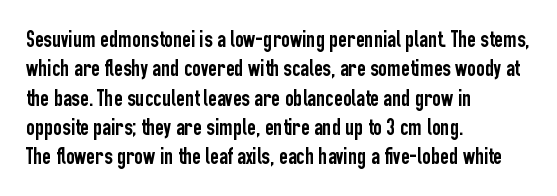
Q: Is the text italic (slanted)? A: No, it is upright.
Q: Is the text underlined? A: No.
Q: How is the paragraph aligned? A: Left-aligned.
Q: Is the spacing between letters normal or unusually wide? A: Normal.
